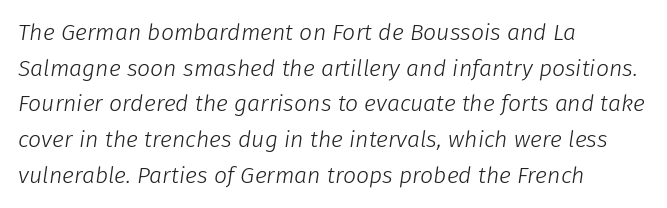
Q: Is the text bold? A: No.
Q: Is the text italic (slanted)? A: Yes, it leans right by about 8 degrees.
Q: Is the text underlined? A: No.
Q: How is the paragraph aligned? A: Left-aligned.
Q: Is the spacing between letters normal or unusually wide? A: Normal.
Q: Is the spacing between lines tight, normal or loose? A: Normal.
